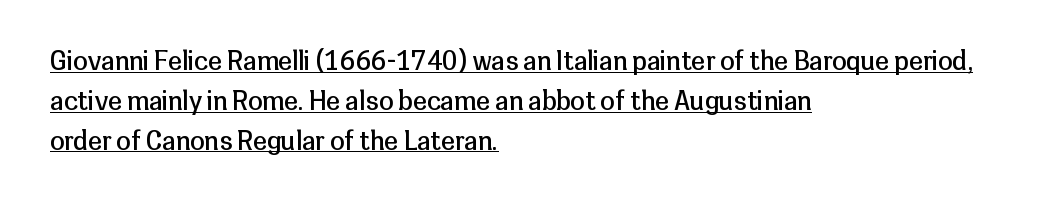
The image shows 26 px text type, upright; set left-aligned, normal line spacing (1.53x), normal letter spacing, underlined.
